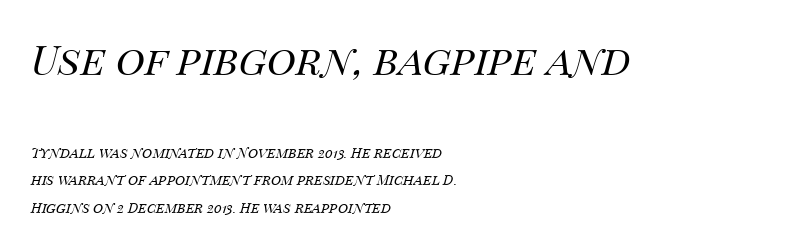
{"italic": "yes", "lean": "right", "slant_degrees": 14, "bold": "no", "weight": "regular", "width": "normal", "stroke_contrast": "medium", "x_height": "large", "monospaced": "no", "underline": "no", "align": "left", "line_spacing": "loose", "line_spacing_ratio": 1.97, "letter_spacing": "normal", "letter_spacing_em": 0.0, "larger_block": "first", "size_ratio": 2.86, "glyph_px": 40}
